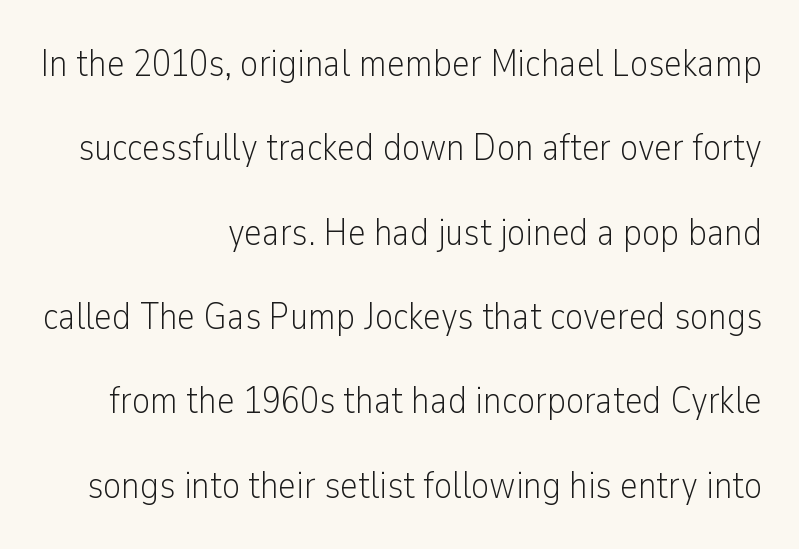
Varying glyph widths throughout — classic text-font behaviour. Posture: upright roman. Is the letter spacing exaggerated? No — it looks like the ordinary default. Bold? No — there's no thickening of the strokes. Glance below the letters and you will spot only blank space.
